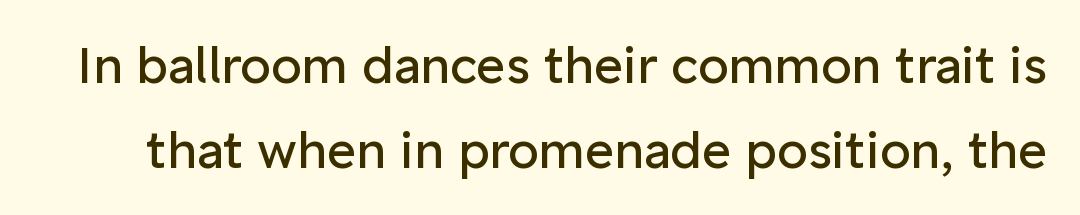
{"serif": "no", "italic": "no", "bold": "no", "weight": "regular", "width": "normal", "stroke_contrast": "low", "x_height": "medium", "monospaced": "no", "underline": "no", "line_spacing_ratio": 1.71, "letter_spacing": "normal", "letter_spacing_em": 0.0, "glyph_px": 50}
